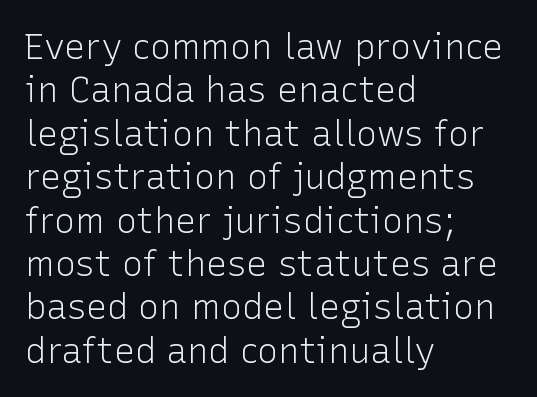
{"serif": "no", "italic": "no", "bold": "no", "weight": "light", "width": "normal", "stroke_contrast": "low", "x_height": "medium", "monospaced": "no", "underline": "no", "align": "left", "line_spacing_ratio": 1.24, "letter_spacing": "normal", "letter_spacing_em": 0.0, "glyph_px": 35}
